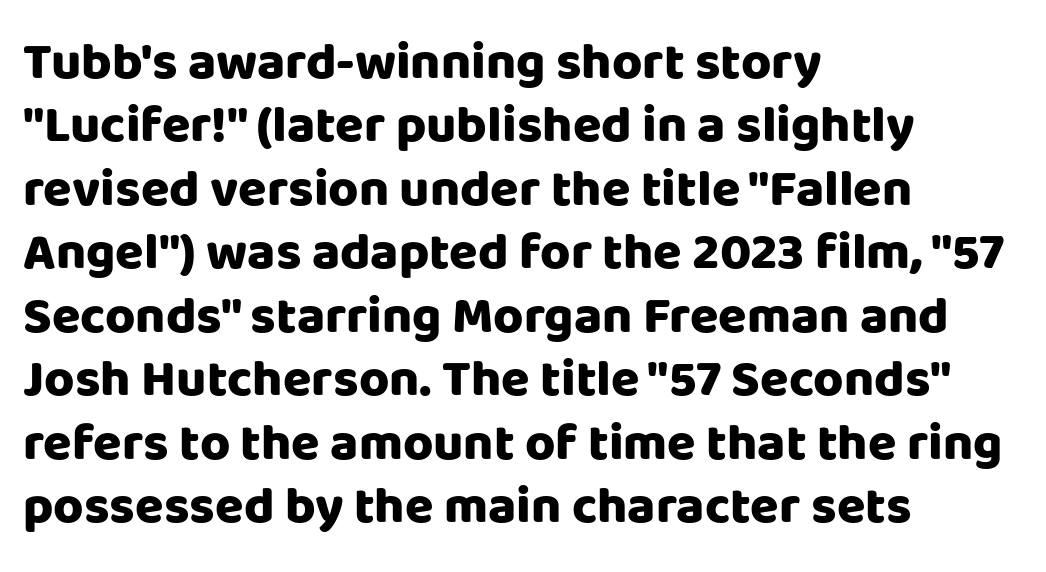
{"serif": "no", "italic": "no", "bold": "yes", "weight": "heavy", "width": "normal", "stroke_contrast": "low", "x_height": "large", "monospaced": "no", "underline": "no", "align": "left", "line_spacing_ratio": 1.22, "letter_spacing": "normal", "letter_spacing_em": 0.0, "glyph_px": 52}
